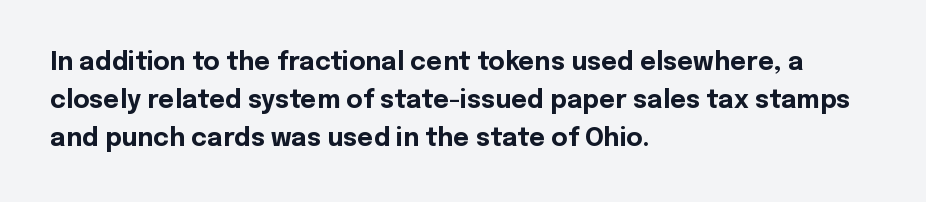
The image shows 25 px bold type, upright; set left-aligned, normal line spacing (1.52x), normal letter spacing, not underlined.
